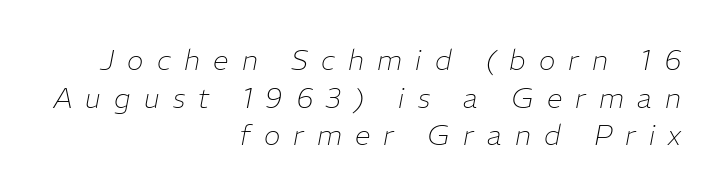
{"italic": "yes", "lean": "right", "slant_degrees": 11, "bold": "no", "weight": "thin", "width": "normal", "stroke_contrast": "low", "x_height": "medium", "monospaced": "no", "underline": "no", "align": "right", "line_spacing": "normal", "line_spacing_ratio": 1.34, "letter_spacing": "wide", "letter_spacing_em": 0.47, "glyph_px": 28}
